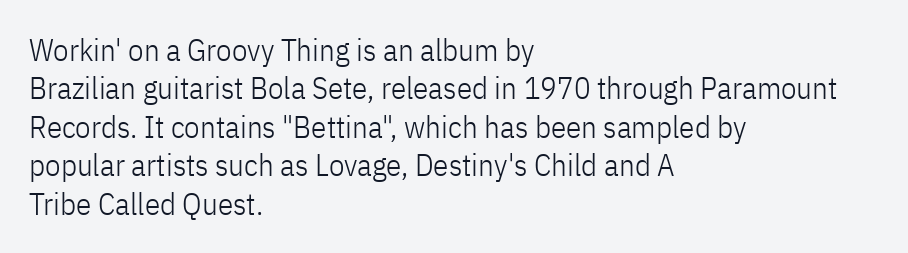
A classic flush-left, rag-right setting is used for this passage. Check under the words: just untouched page. The letterforms sit at book weight or below. Serifs: no, the terminals of the letterforms are clean. The horizontal fit of the characters is conventional and even. These lines were composed using upright roman letters.
